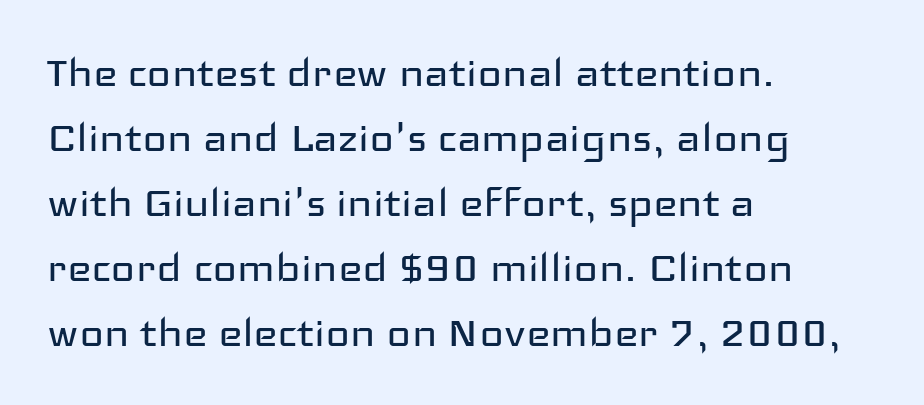
{"serif": "no", "italic": "no", "bold": "no", "weight": "regular", "width": "wide", "stroke_contrast": "low", "x_height": "medium", "monospaced": "no", "underline": "no", "align": "left", "line_spacing": "normal", "line_spacing_ratio": 1.25, "letter_spacing": "normal", "letter_spacing_em": 0.0, "glyph_px": 52}
